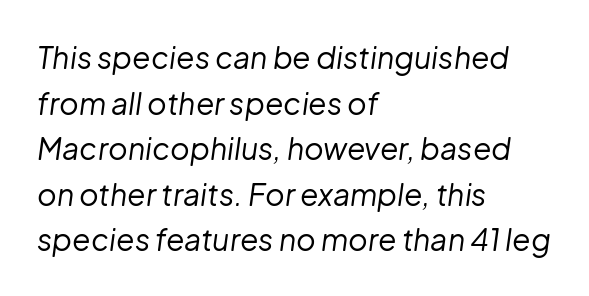
The gaps between neighbouring characters are ordinary and unremarkable. The lines are quadded left. The face used here has a pronounced slope to its letters. Lines of text with bare space underneath. What's the leading like? Ordinary, nothing unusual.
